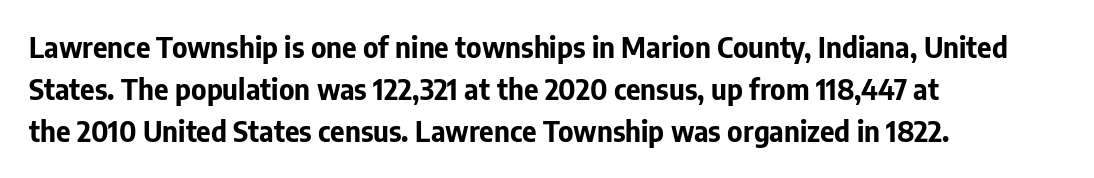
Q: Is the text bold? A: Yes.
Q: Is the text italic (slanted)? A: No, it is upright.
Q: Is the typeface a serif or a sans-serif typeface? A: Sans-serif.
Q: Is the text underlined? A: No.
Q: How is the paragraph aligned? A: Left-aligned.
Q: Is the spacing between letters normal or unusually wide? A: Normal.
Q: Is the spacing between lines tight, normal or loose? A: Normal.
Q: Width (condensed, normal, or wide)? A: Normal.
Q: Stroke contrast? A: Low.
Q: x-height? A: Medium.
Q: Monospaced? A: No.
